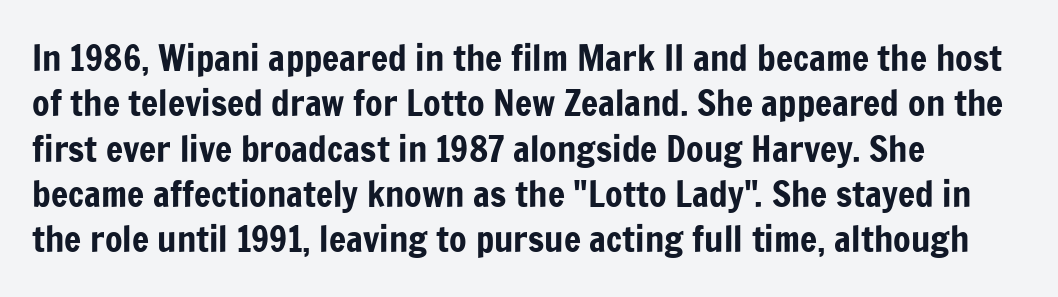
Q: Is the text italic (slanted)? A: No, it is upright.
Q: Is the typeface a serif or a sans-serif typeface? A: Sans-serif.
Q: Is the text underlined? A: No.
Q: How is the paragraph aligned? A: Left-aligned.
Q: Is the spacing between letters normal or unusually wide? A: Normal.
Q: Is the spacing between lines tight, normal or loose? A: Normal.
Q: Width (condensed, normal, or wide)? A: Condensed.
Q: Stroke contrast? A: Low.
Q: x-height? A: Medium.
Q: Monospaced? A: No.
